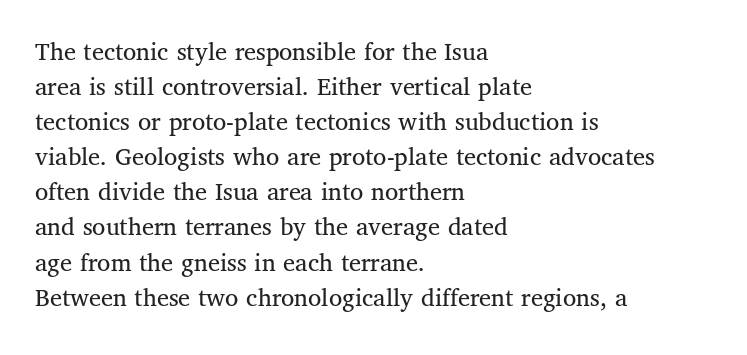
The image shows 27 px text type, upright; set left-aligned, normal line spacing (1.3x), normal letter spacing, not underlined.
